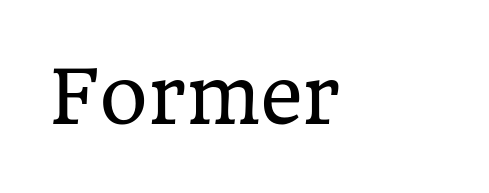
The image shows 74 px regular-weight serif type, upright; set left-aligned, normal letter spacing, not underlined; low stroke contrast and a medium x-height.
